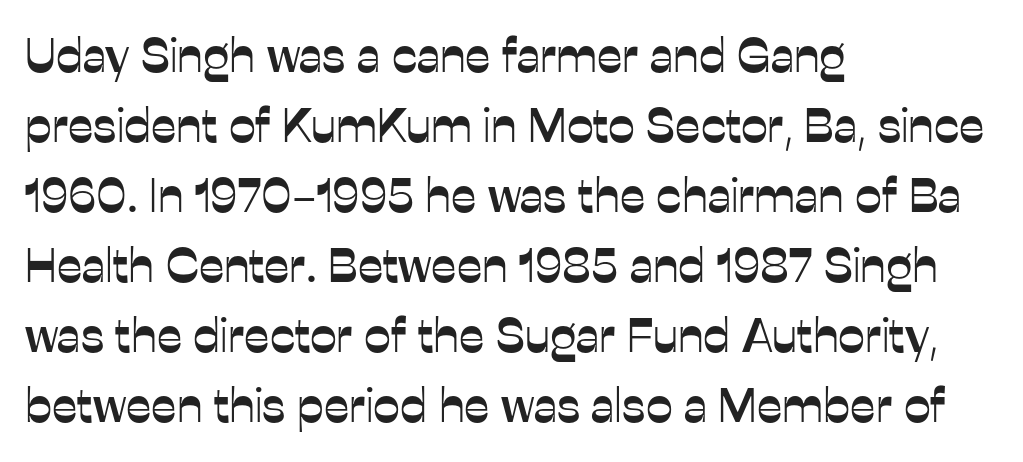
The space beneath each line is pristine and unruled. You could not count columns in this text — the font is proportionally spaced. The tracking reads as untouched default to a designer's eye. In terms of leading, this rendering sits right in the middle. These lines are composed in type without serifs.
